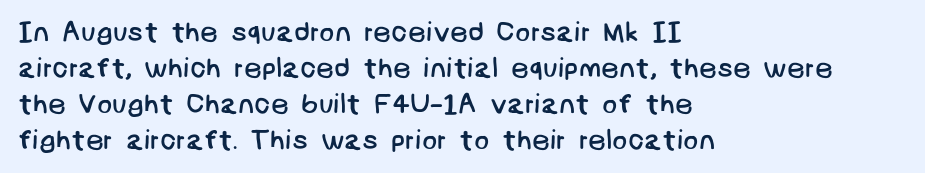
The image shows 28 px regular-weight sans-serif type; set left-aligned, normal line spacing (1.28x), normal letter spacing, not underlined; low stroke contrast and a large x-height.
